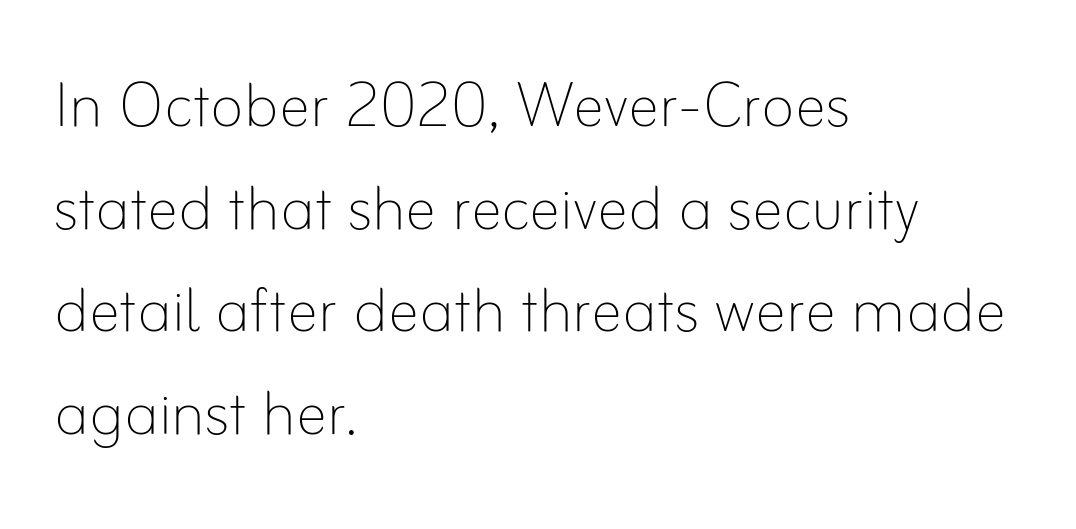
{"italic": "no", "bold": "no", "weight": "thin", "width": "normal", "stroke_contrast": "low", "x_height": "small", "monospaced": "no", "underline": "no", "align": "left", "line_spacing": "normal", "line_spacing_ratio": 1.3, "letter_spacing": "normal", "letter_spacing_em": 0.0, "glyph_px": 79}
